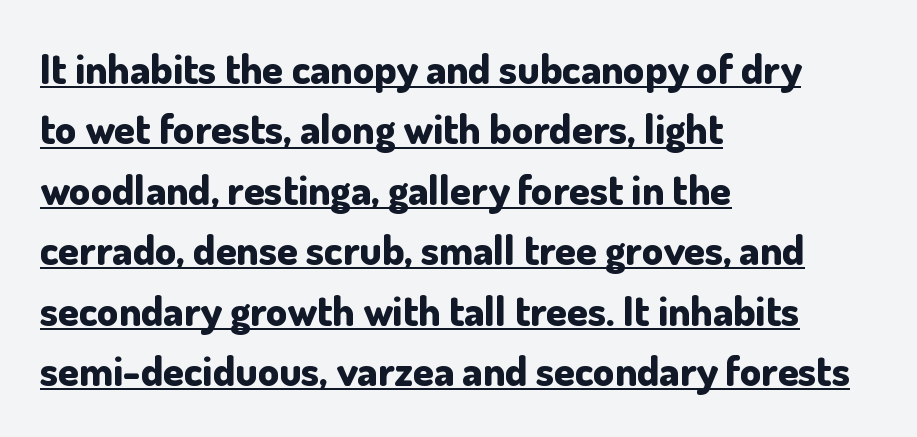
{"serif": "no", "italic": "no", "bold": "yes", "weight": "bold", "width": "normal", "stroke_contrast": "low", "x_height": "small", "monospaced": "no", "underline": "yes", "align": "left", "line_spacing": "normal", "line_spacing_ratio": 1.44, "letter_spacing": "normal", "letter_spacing_em": 0.0, "glyph_px": 42}
